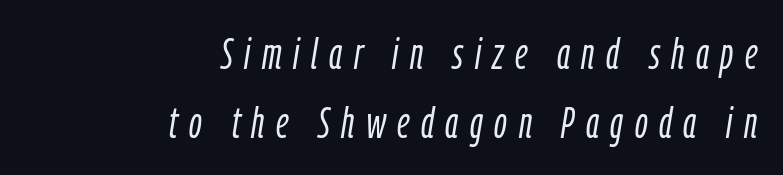
Whoever set this chose a conventional vertical rhythm. Style check: oblique. A flush-right, rag-left setting is used for this passage. The letterforms sit at book weight or below. The face used here is rendered with a markedly widened letterfit. Clear beneath every line of the passage.
